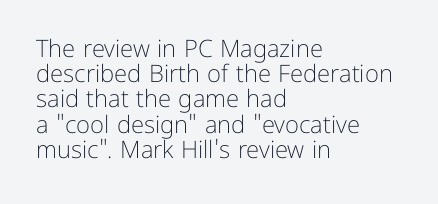
Q: Is the text bold? A: No.
Q: Is the text italic (slanted)? A: No, it is upright.
Q: Is the text underlined? A: No.
Q: How is the paragraph aligned? A: Left-aligned.
Q: Is the spacing between letters normal or unusually wide? A: Normal.
Q: Is the spacing between lines tight, normal or loose? A: Tight.
